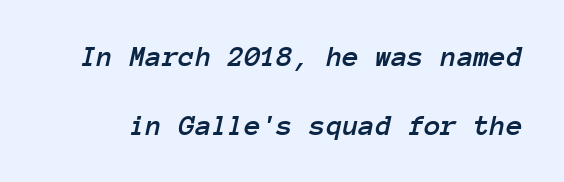
{"italic": "yes", "lean": "right", "slant_degrees": 12, "width": "normal", "stroke_contrast": "low", "x_height": "medium", "monospaced": "yes", "underline": "no", "line_spacing": "loose", "line_spacing_ratio": 2.3, "letter_spacing": "normal", "letter_spacing_em": 0.0, "glyph_px": 30}
